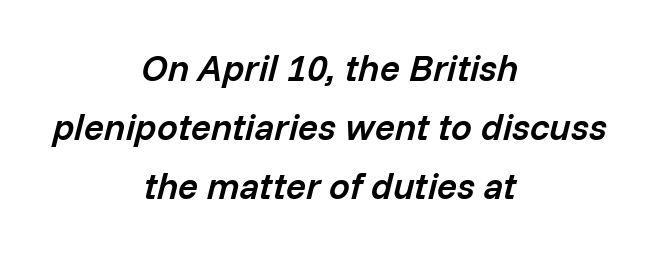
{"italic": "yes", "lean": "right", "slant_degrees": 14, "bold": "semi", "weight": "semibold", "width": "normal", "stroke_contrast": "low", "x_height": "medium", "monospaced": "no", "underline": "no", "align": "center", "line_spacing": "normal", "line_spacing_ratio": 1.59, "letter_spacing": "normal", "letter_spacing_em": 0.0, "glyph_px": 37}
